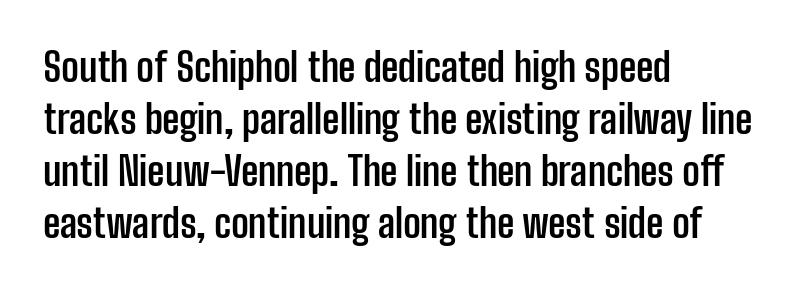
{"serif": "no", "italic": "no", "bold": "yes", "weight": "semibold", "width": "condensed", "stroke_contrast": "low", "x_height": "medium", "monospaced": "no", "underline": "no", "align": "left", "line_spacing": "normal", "line_spacing_ratio": 1.33, "letter_spacing": "normal", "letter_spacing_em": 0.0, "glyph_px": 39}
